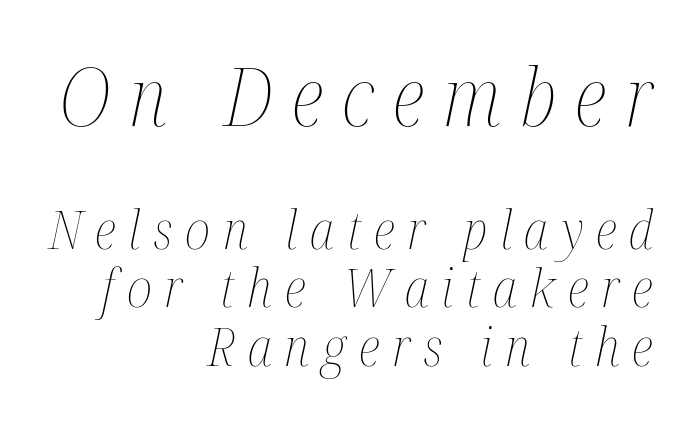
Q: Is the text bold? A: No.
Q: Is the text italic (slanted)? A: Yes, it leans right by about 12 degrees.
Q: Is the text underlined? A: No.
Q: How is the paragraph aligned? A: Right-aligned.
Q: Is the spacing between letters normal or unusually wide? A: Unusually wide.
Q: Is the spacing between lines tight, normal or loose? A: Tight.
Q: Which block of text is set in a larger size, the first (top) or the second (bottom)? A: The first (top) one.
Q: Width (condensed, normal, or wide)? A: Condensed.
Q: Stroke contrast? A: Medium.
Q: x-height? A: Medium.
Q: Monospaced? A: No.
